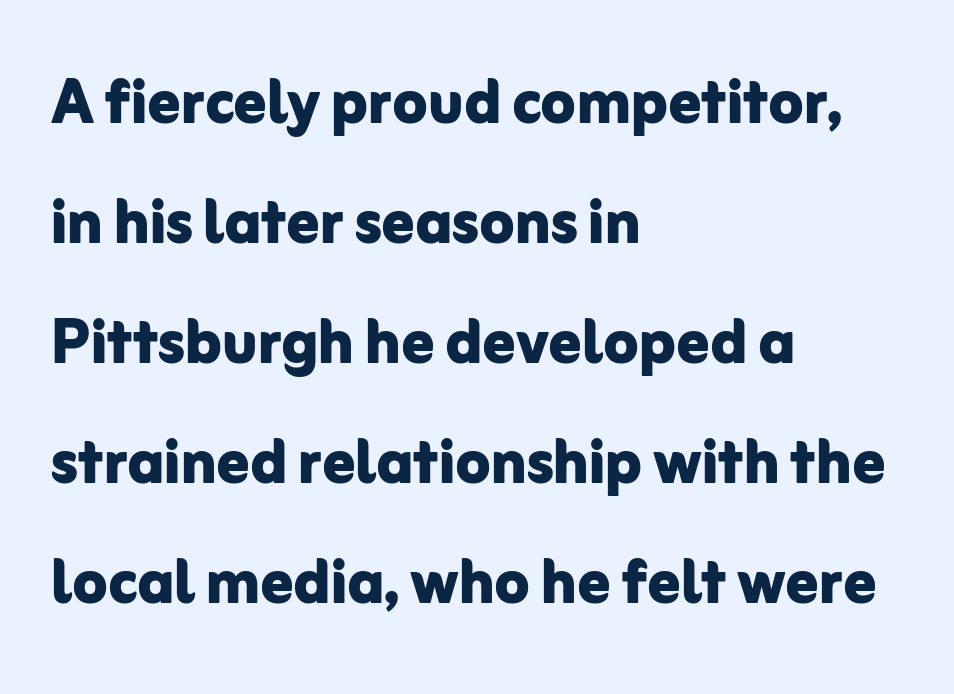
The image shows 80 px bold sans-serif type, upright; set left-aligned, normal line spacing (1.5x), normal letter spacing, not underlined; low stroke contrast and a medium x-height.
